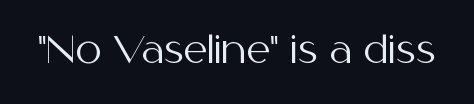
{"serif": "no", "italic": "no", "bold": "no", "weight": "regular", "width": "normal", "stroke_contrast": "medium", "x_height": "medium", "monospaced": "no", "underline": "no", "letter_spacing": "normal", "letter_spacing_em": 0.0, "glyph_px": 37}
